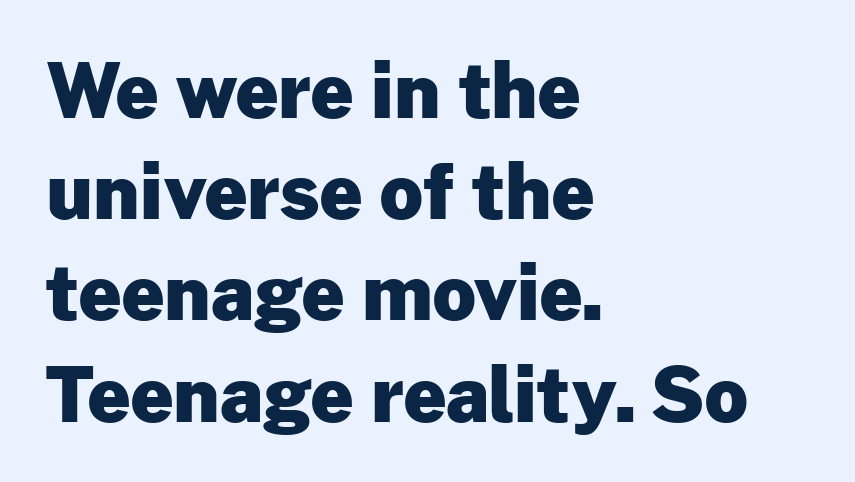
The specimen reads as upright at a glance. This sample keeps an unexceptional amount of space between lines. The letters sit at their default tracking, neither squeezed nor spread. Thick stems and heavy bowls — unmistakably bold. Bare-footed words on every line.
